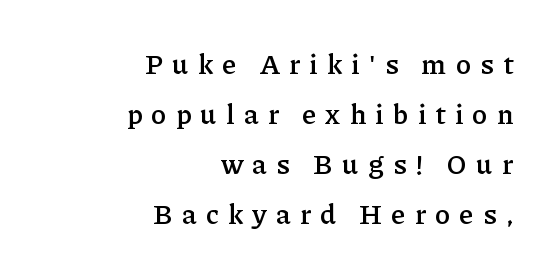
Q: Is the text bold? A: Semi-bold.
Q: Is the text italic (slanted)? A: No, it is upright.
Q: Is the typeface a serif or a sans-serif typeface? A: Serif.
Q: Is the text underlined? A: No.
Q: How is the paragraph aligned? A: Right-aligned.
Q: Is the spacing between letters normal or unusually wide? A: Unusually wide.
Q: Width (condensed, normal, or wide)? A: Normal.
Q: Stroke contrast? A: Low.
Q: x-height? A: Medium.
Q: Monospaced? A: No.
